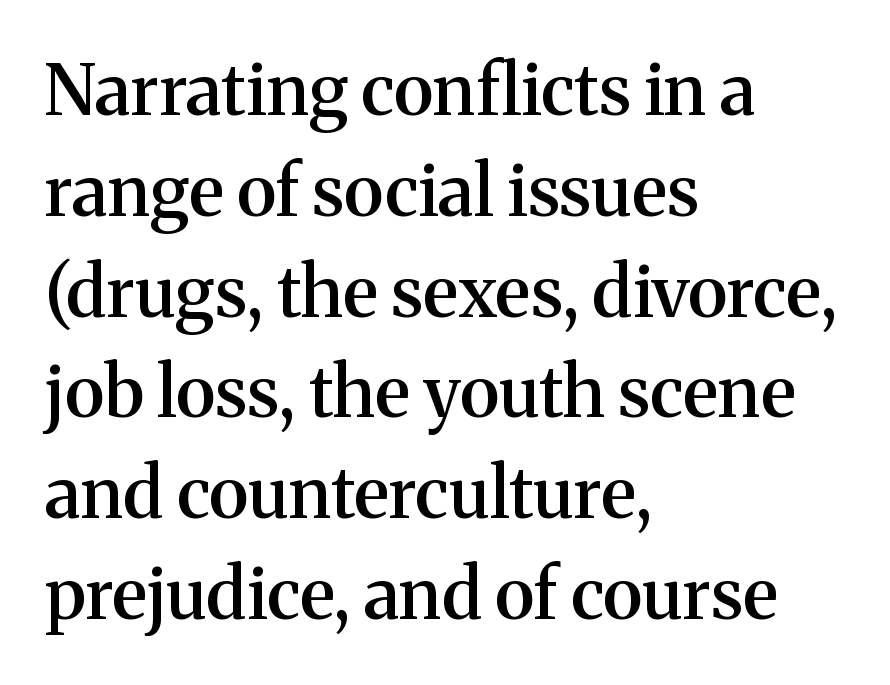
Q: Is the text bold? A: Semi-bold.
Q: Is the text italic (slanted)? A: No, it is upright.
Q: Is the typeface a serif or a sans-serif typeface? A: Serif.
Q: Is the text underlined? A: No.
Q: How is the paragraph aligned? A: Left-aligned.
Q: Is the spacing between letters normal or unusually wide? A: Normal.
Q: Is the spacing between lines tight, normal or loose? A: Normal.
Q: Width (condensed, normal, or wide)? A: Normal.
Q: Stroke contrast? A: Medium.
Q: x-height? A: Medium.
Q: Monospaced? A: No.
